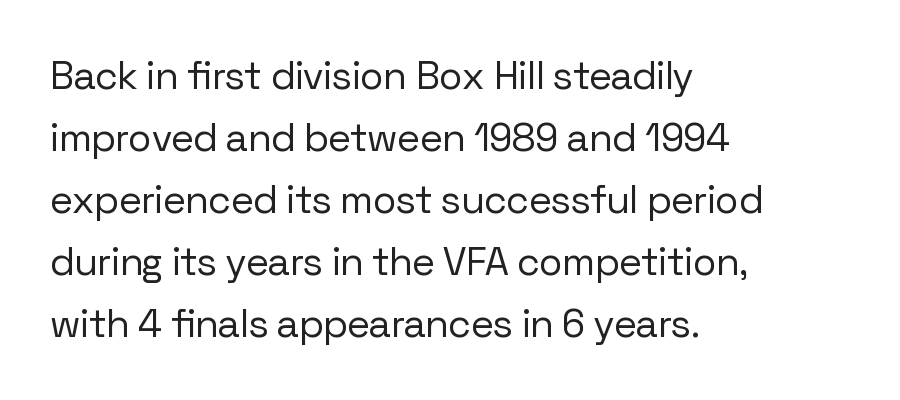
{"serif": "no", "italic": "no", "bold": "no", "weight": "regular", "width": "normal", "stroke_contrast": "low", "x_height": "medium", "monospaced": "no", "underline": "no", "align": "left", "line_spacing": "normal", "line_spacing_ratio": 1.59, "letter_spacing": "normal", "letter_spacing_em": 0.0, "glyph_px": 39}
